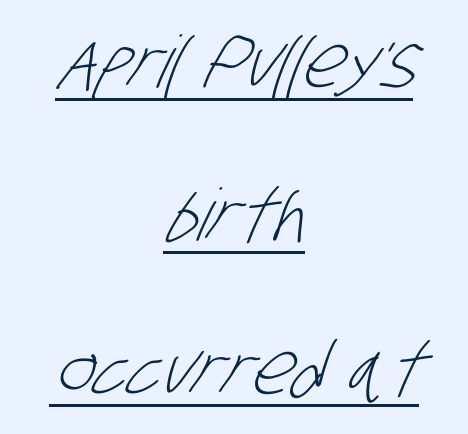
The image shows 72 px light, condensed sans-serif type; set centered, loose line spacing (2.13x), normal letter spacing, underlined; low stroke contrast and a large x-height.
